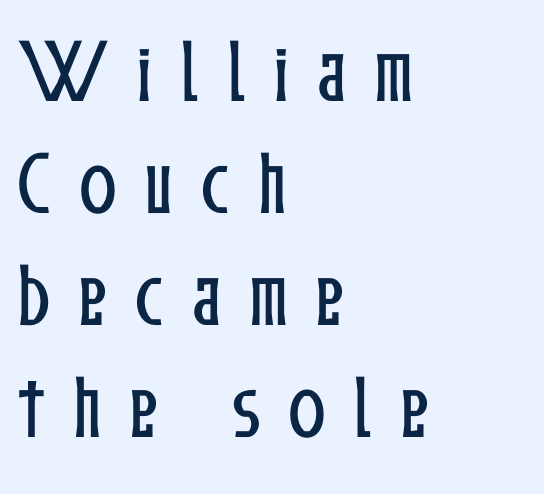
Q: Is the text italic (slanted)? A: No, it is upright.
Q: Is the text underlined? A: No.
Q: How is the paragraph aligned? A: Left-aligned.
Q: Is the spacing between letters normal or unusually wide? A: Unusually wide.
Q: Is the spacing between lines tight, normal or loose? A: Normal.
Q: Width (condensed, normal, or wide)? A: Condensed.
Q: Stroke contrast? A: Low.
Q: x-height? A: Medium.
Q: Monospaced? A: No.
